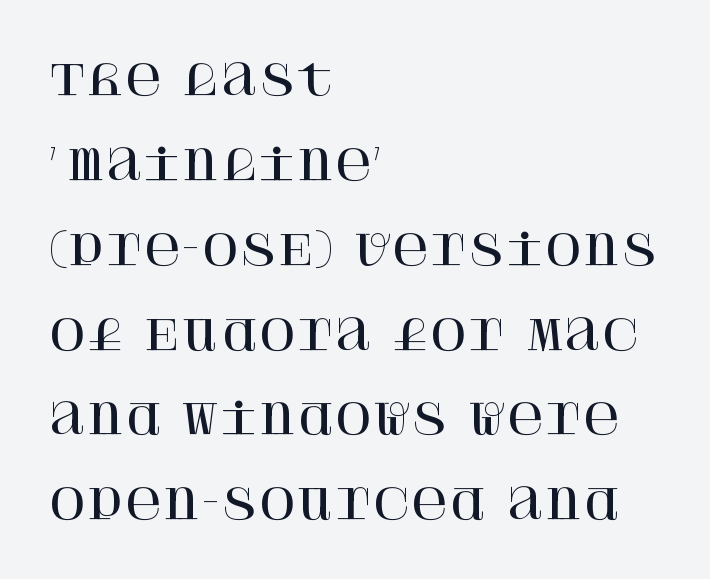
{"serif": "yes", "italic": "no", "width": "normal", "stroke_contrast": "high", "x_height": "large", "underline": "no", "align": "left", "line_spacing": "loose", "line_spacing_ratio": 2.07, "letter_spacing": "normal", "letter_spacing_em": 0.0, "glyph_px": 41}
